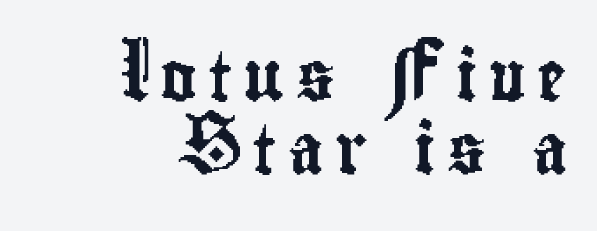
{"serif": "no", "italic": "no", "width": "condensed", "stroke_contrast": "low", "x_height": "small", "monospaced": "no", "underline": "no", "align": "right", "line_spacing": "normal", "line_spacing_ratio": 1.48, "letter_spacing": "wide", "letter_spacing_em": 0.24, "glyph_px": 49}
